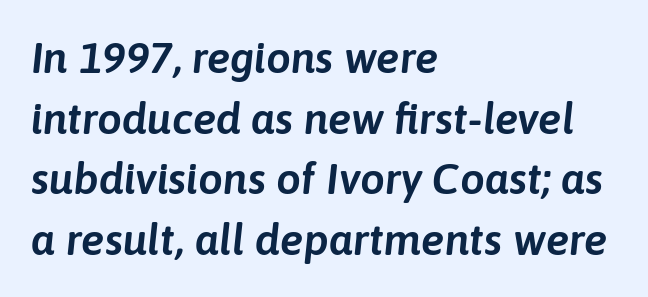
Q: Is the text italic (slanted)? A: Yes, it leans right by about 6 degrees.
Q: Is the text underlined? A: No.
Q: How is the paragraph aligned? A: Left-aligned.
Q: Is the spacing between letters normal or unusually wide? A: Normal.
Q: Is the spacing between lines tight, normal or loose? A: Normal.
Q: Width (condensed, normal, or wide)? A: Normal.
Q: Stroke contrast? A: Low.
Q: x-height? A: Medium.
Q: Monospaced? A: No.
